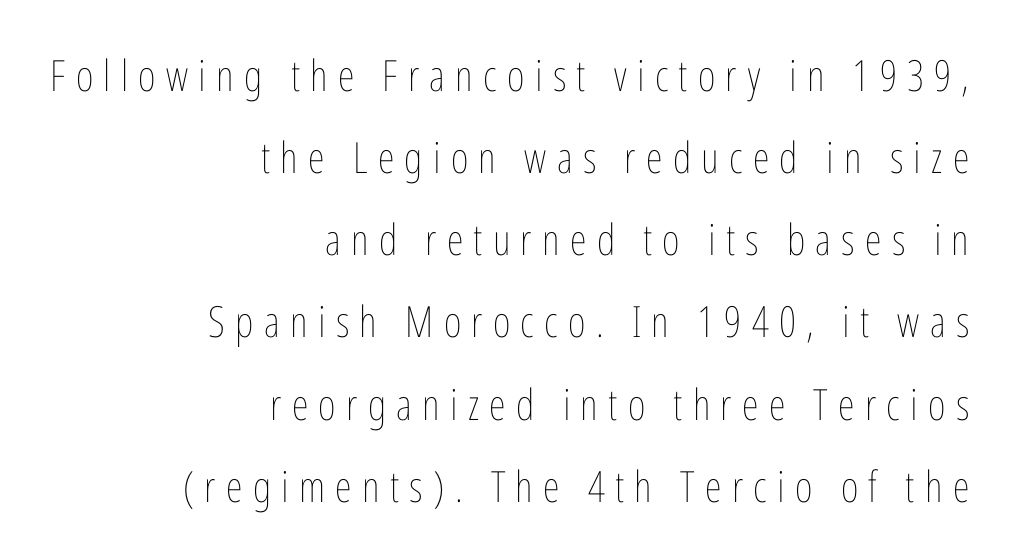
Nothing heavy about these letters — not bold at all. This sample has the flowing, uneven cadence of proportional lettering. The face used here is rendered with a markedly widened letterfit. Nobody drew a line under any word here. Does the copy run flush right? Yes — the right margin is perfectly even. A typesetter would call this leading open, well beyond the default.
